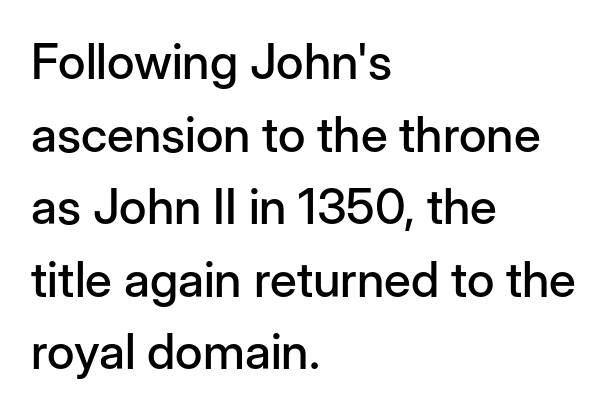
Q: Is the text italic (slanted)? A: No, it is upright.
Q: Is the typeface a serif or a sans-serif typeface? A: Sans-serif.
Q: Is the text underlined? A: No.
Q: How is the paragraph aligned? A: Left-aligned.
Q: Is the spacing between letters normal or unusually wide? A: Normal.
Q: Is the spacing between lines tight, normal or loose? A: Normal.
Q: Width (condensed, normal, or wide)? A: Normal.
Q: Stroke contrast? A: Low.
Q: x-height? A: Medium.
Q: Monospaced? A: No.
